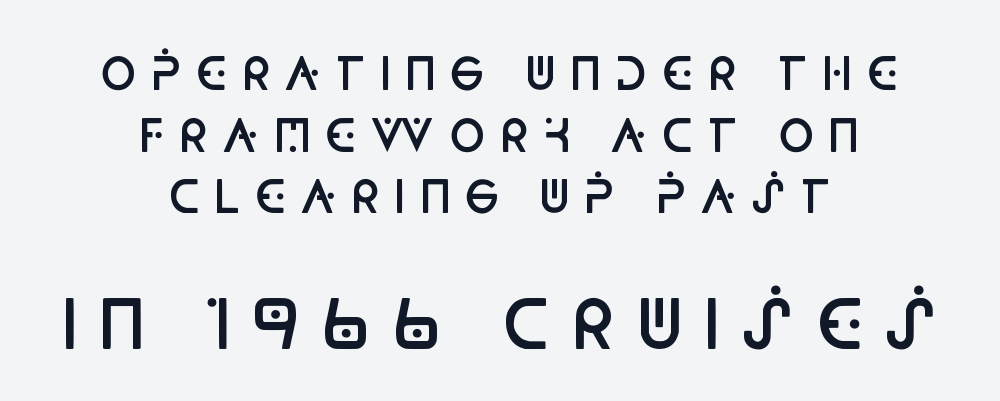
{"serif": "no", "italic": "no", "bold": "semi", "weight": "semibold", "width": "condensed", "stroke_contrast": "low", "x_height": "large", "monospaced": "no", "underline": "no", "align": "center", "line_spacing": "normal", "line_spacing_ratio": 1.4, "letter_spacing": "wide", "letter_spacing_em": 0.29, "larger_block": "second", "size_ratio": 1.5, "glyph_px": 66}
